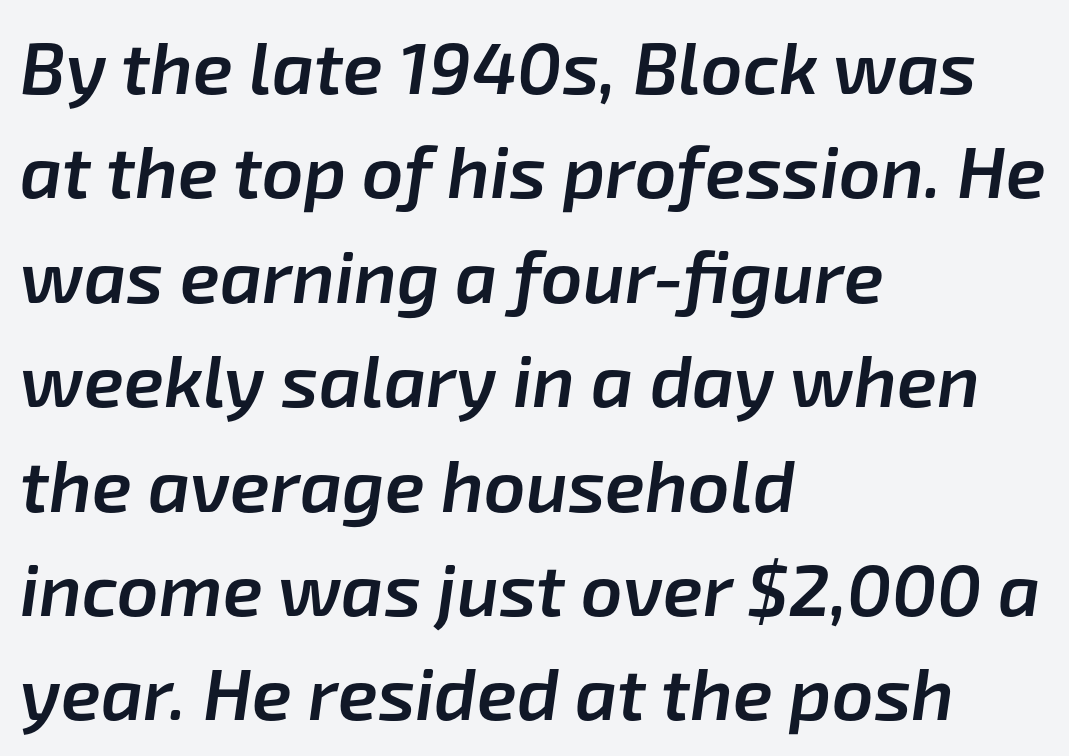
The image shows 73 px semibold type, italic (leaning right); set left-aligned, normal line spacing (1.43x), normal letter spacing, not underlined; low stroke contrast and a medium x-height.
